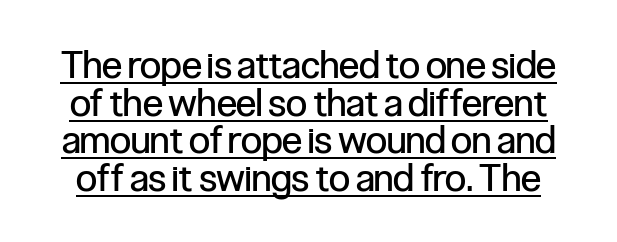
The leading is snug, giving the passage a crowded texture. The lettering stays uniformly vertical, giving the passage a roman look. Is this a sans? Yes — the strokes have no serifs. Letter spacing: default.
